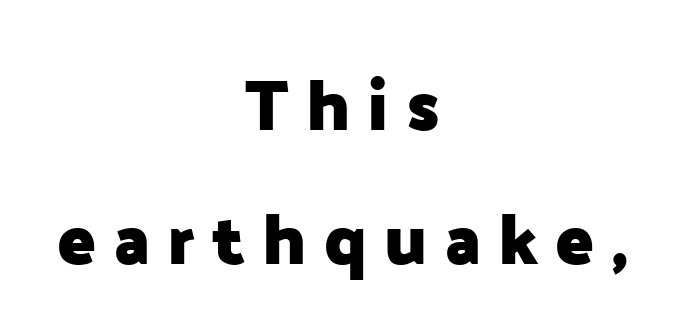
Style check: upright. How are the letters spaced? Widely, with obvious added tracking. Students, this is bold: see how much ink each stroke carries. Here the designer chose a conventional face with non-uniform glyph widths.
